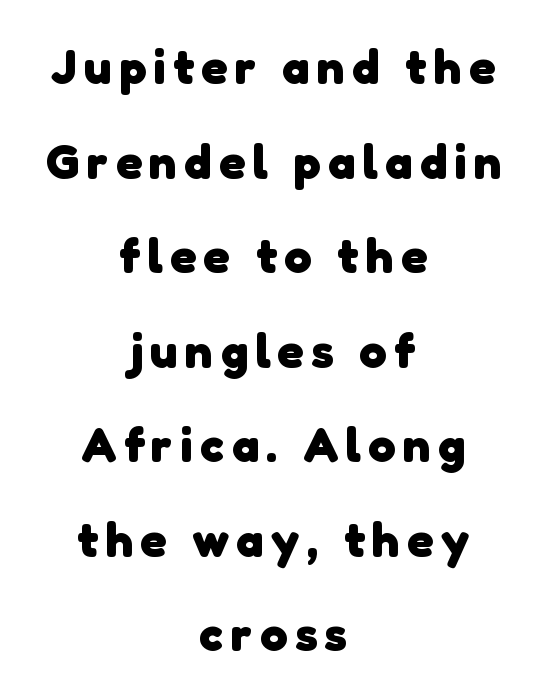
Q: Is the text bold? A: Yes.
Q: Is the typeface a serif or a sans-serif typeface? A: Sans-serif.
Q: Is the text underlined? A: No.
Q: How is the paragraph aligned? A: Centered.
Q: Is the spacing between lines tight, normal or loose? A: Loose.
Q: Width (condensed, normal, or wide)? A: Normal.
Q: Stroke contrast? A: Low.
Q: x-height? A: Medium.
Q: Monospaced? A: No.
